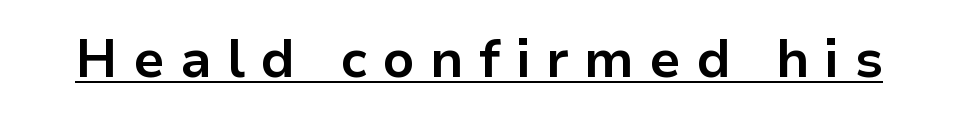
{"serif": "no", "italic": "no", "bold": "yes", "weight": "bold", "width": "normal", "stroke_contrast": "low", "x_height": "medium", "monospaced": "no", "underline": "yes", "letter_spacing": "wide", "letter_spacing_em": 0.29, "glyph_px": 53}
